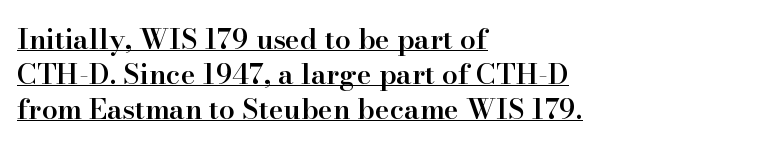
{"serif": "yes", "italic": "no", "bold": "semi", "weight": "semibold", "width": "normal", "stroke_contrast": "high", "x_height": "small", "monospaced": "no", "underline": "yes", "align": "left", "line_spacing": "normal", "line_spacing_ratio": 1.25, "letter_spacing": "normal", "letter_spacing_em": 0.0, "glyph_px": 28}
